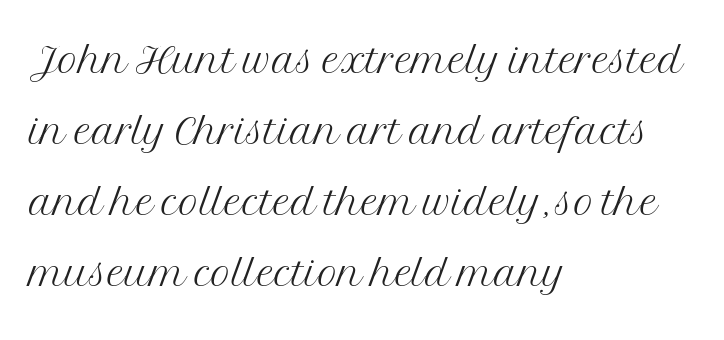
The image shows 55 px light serif type; set left-aligned, normal line spacing (1.29x), normal letter spacing, not underlined; medium stroke contrast and a medium x-height.
